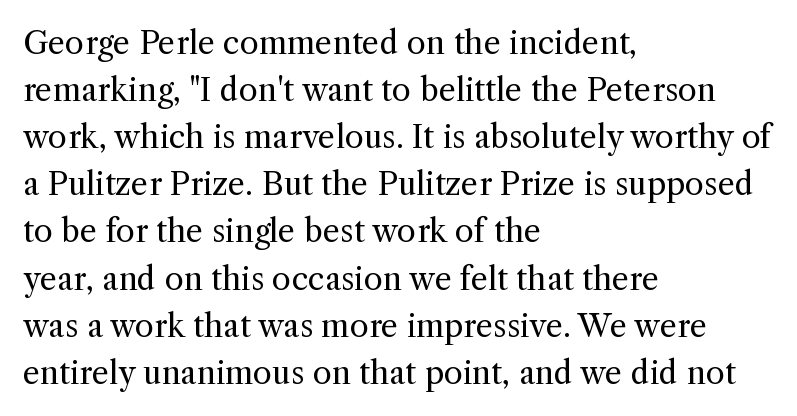
Q: Is the text bold? A: No.
Q: Is the text italic (slanted)? A: No, it is upright.
Q: Is the typeface a serif or a sans-serif typeface? A: Serif.
Q: Is the text underlined? A: No.
Q: How is the paragraph aligned? A: Left-aligned.
Q: Is the spacing between letters normal or unusually wide? A: Normal.
Q: Is the spacing between lines tight, normal or loose? A: Normal.
Q: Width (condensed, normal, or wide)? A: Normal.
Q: x-height? A: Medium.
Q: Monospaced? A: No.
